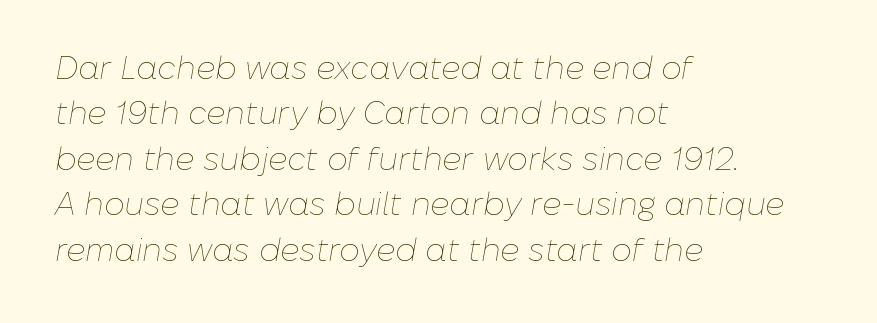
Q: Is the text bold? A: No.
Q: Is the text italic (slanted)? A: Yes, it leans right by about 10 degrees.
Q: Is the text underlined? A: No.
Q: How is the paragraph aligned? A: Left-aligned.
Q: Is the spacing between letters normal or unusually wide? A: Normal.
Q: Is the spacing between lines tight, normal or loose? A: Normal.
Q: Width (condensed, normal, or wide)? A: Normal.
Q: Stroke contrast? A: Low.
Q: x-height? A: Medium.
Q: Monospaced? A: No.
